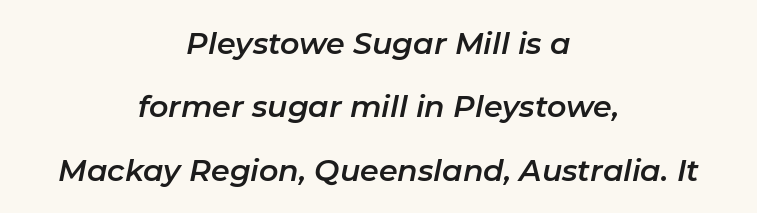
{"italic": "yes", "lean": "right", "slant_degrees": 11, "width": "normal", "stroke_contrast": "low", "x_height": "medium", "monospaced": "no", "underline": "no", "align": "center", "line_spacing": "loose", "line_spacing_ratio": 2.11, "letter_spacing": "normal", "letter_spacing_em": 0.0, "glyph_px": 30}
